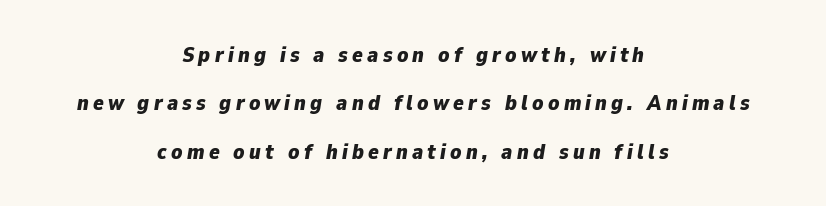
Q: Is the text bold? A: Yes.
Q: Is the text italic (slanted)? A: Yes, it leans right by about 9 degrees.
Q: Is the text underlined? A: No.
Q: How is the paragraph aligned? A: Centered.
Q: Is the spacing between lines tight, normal or loose? A: Loose.
